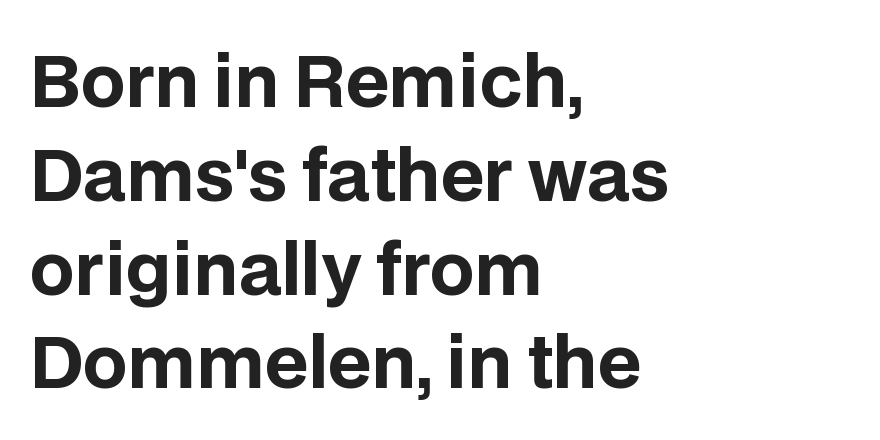
{"serif": "no", "italic": "no", "bold": "yes", "weight": "bold", "width": "normal", "stroke_contrast": "low", "x_height": "large", "monospaced": "no", "underline": "no", "align": "left", "line_spacing": "normal", "line_spacing_ratio": 1.34, "letter_spacing": "normal", "letter_spacing_em": 0.0, "glyph_px": 70}
